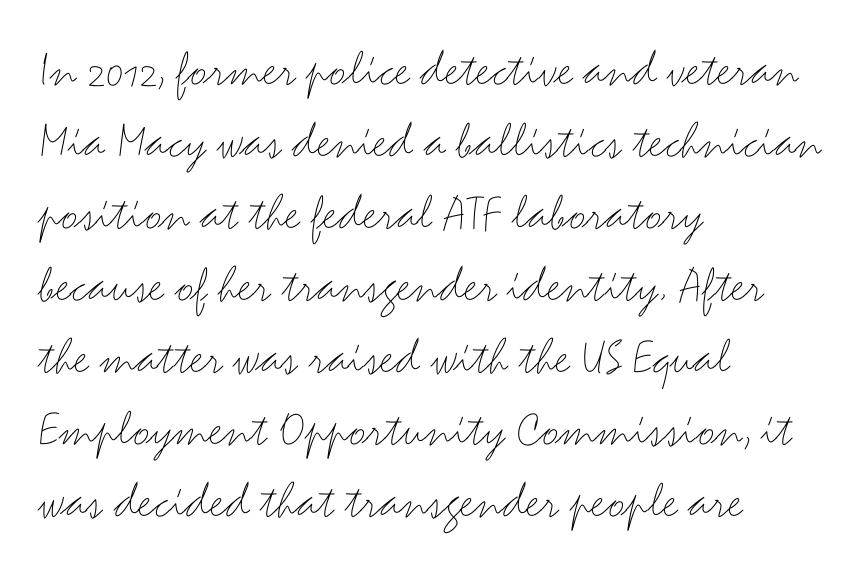
The image shows 53 px thin, wide sans-serif type; set left-aligned, normal line spacing (1.36x), normal letter spacing, not underlined; medium stroke contrast and a small x-height.
